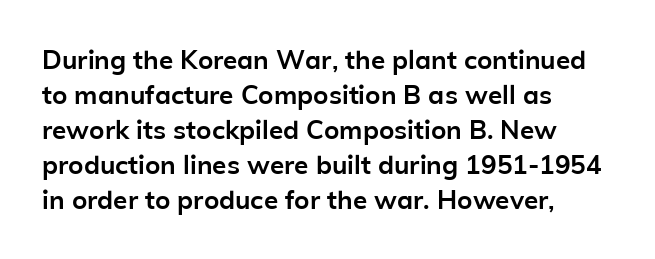
The image shows 26 px bold type, upright; set left-aligned, normal line spacing (1.35x), normal letter spacing, not underlined.
